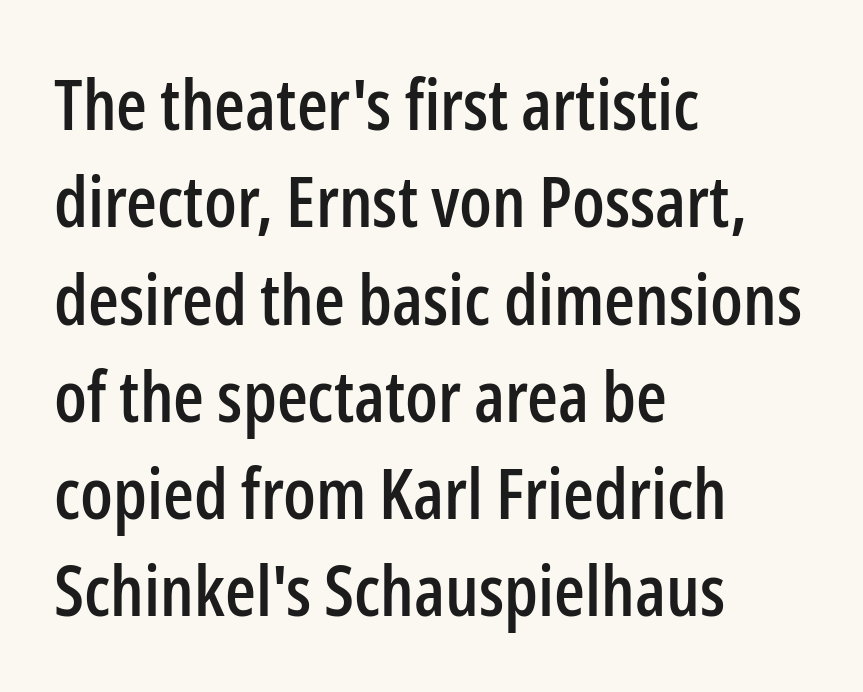
Q: Is the text italic (slanted)? A: No, it is upright.
Q: Is the typeface a serif or a sans-serif typeface? A: Sans-serif.
Q: Is the text underlined? A: No.
Q: How is the paragraph aligned? A: Left-aligned.
Q: Is the spacing between letters normal or unusually wide? A: Normal.
Q: Is the spacing between lines tight, normal or loose? A: Normal.
Q: Width (condensed, normal, or wide)? A: Condensed.
Q: Stroke contrast? A: Low.
Q: x-height? A: Medium.
Q: Monospaced? A: No.
